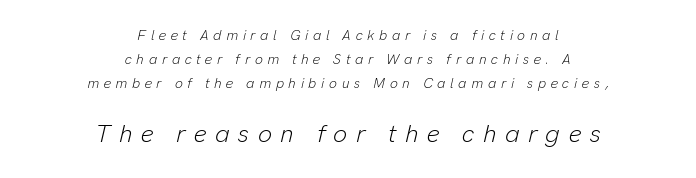
{"italic": "yes", "lean": "right", "slant_degrees": 13, "bold": "no", "underline": "no", "align": "center", "line_spacing_ratio": 1.72, "letter_spacing": "wide", "letter_spacing_em": 0.33, "larger_block": "second", "size_ratio": 1.79, "glyph_px": 25}
